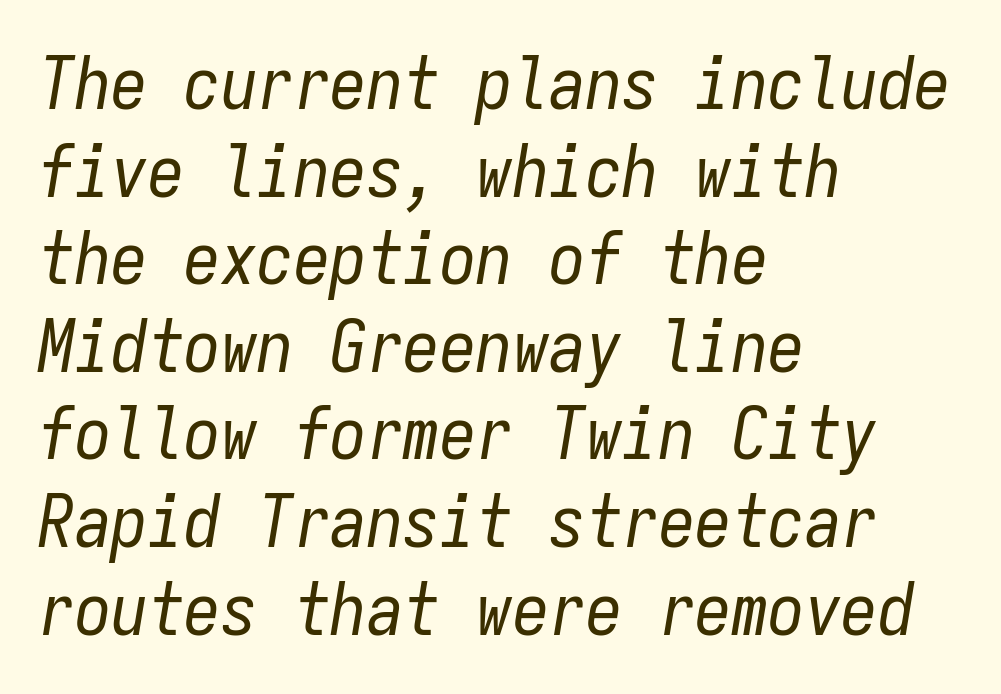
Q: Is the text bold? A: No.
Q: Is the text italic (slanted)? A: Yes, it leans right by about 9 degrees.
Q: Is the text underlined? A: No.
Q: How is the paragraph aligned? A: Left-aligned.
Q: Is the spacing between letters normal or unusually wide? A: Normal.
Q: Width (condensed, normal, or wide)? A: Condensed.
Q: Stroke contrast? A: Low.
Q: x-height? A: Medium.
Q: Monospaced? A: Yes.
